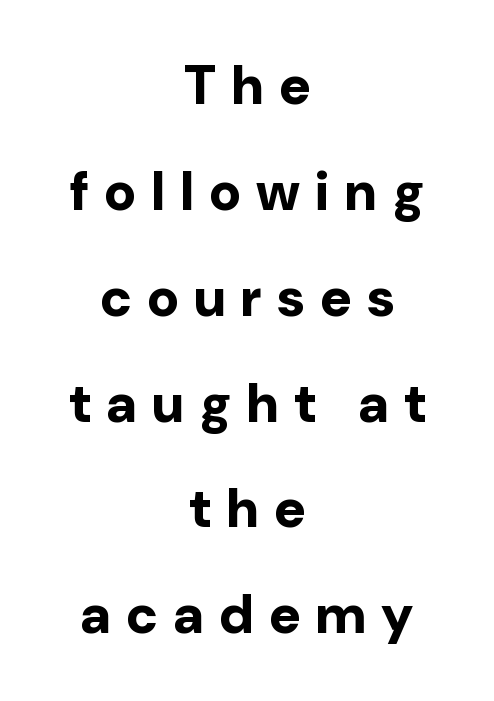
Q: Is the text bold? A: Yes.
Q: Is the text italic (slanted)? A: No, it is upright.
Q: Is the typeface a serif or a sans-serif typeface? A: Sans-serif.
Q: Is the text underlined? A: No.
Q: How is the paragraph aligned? A: Centered.
Q: Is the spacing between letters normal or unusually wide? A: Unusually wide.
Q: Is the spacing between lines tight, normal or loose? A: Loose.
Q: Width (condensed, normal, or wide)? A: Normal.
Q: Stroke contrast? A: Low.
Q: x-height? A: Medium.
Q: Monospaced? A: No.
